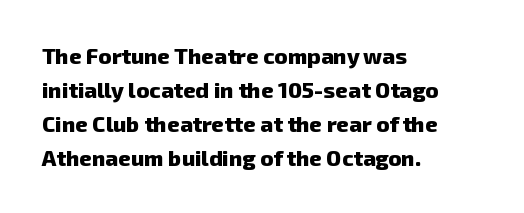
The baseline area is clear. This block has exactly the height ordinary leading produces. The rendering keeps characters at their native spacing. These lines stack with their left ends in a neat column. Students, this is bold: see how much ink each stroke carries.
